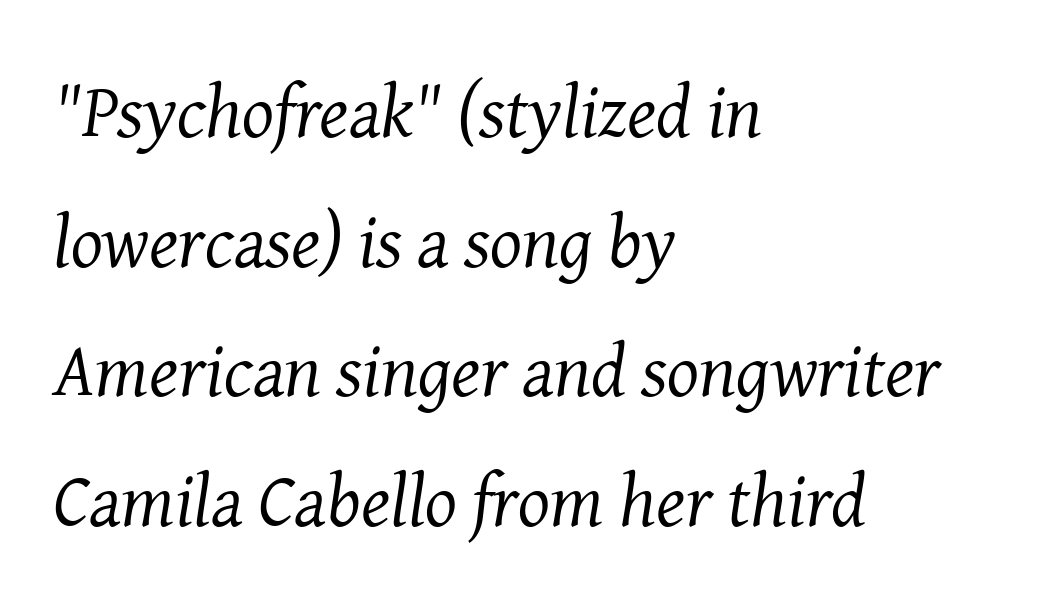
Slant detected: the letters are inclined. Varying glyph widths throughout — classic text-font behaviour. These lines are set flush left with a ragged right edge. No extra tracking has been applied to these lines. Quick note: underline off. Stroke terminals: seriffed.
